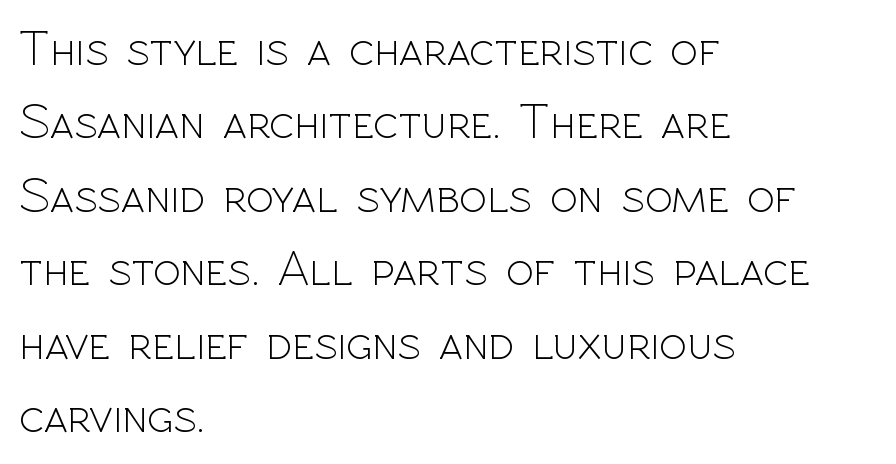
These lines are rendered in a variable-pitch font. Honestly, the letter spacing is just normal — you wouldn't notice it. Vertical stems look standard width or narrower in stroke. Observe the absence of serifs on each vertical stroke in this sample.
